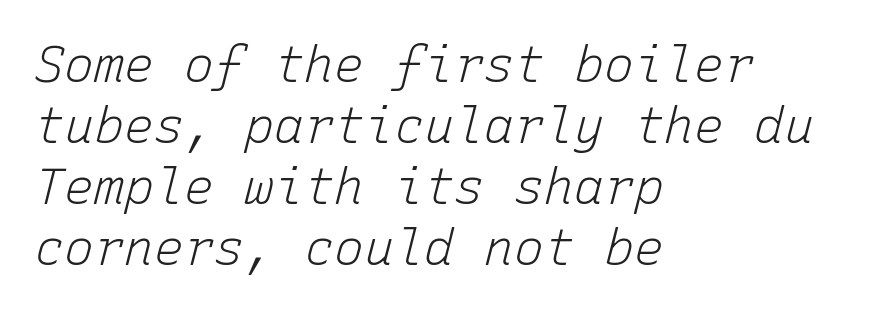
{"italic": "yes", "lean": "right", "slant_degrees": 15, "bold": "no", "weight": "light", "width": "normal", "stroke_contrast": "low", "x_height": "medium", "monospaced": "yes", "underline": "no", "align": "left", "line_spacing_ratio": 1.22, "letter_spacing": "normal", "letter_spacing_em": 0.0, "glyph_px": 50}
